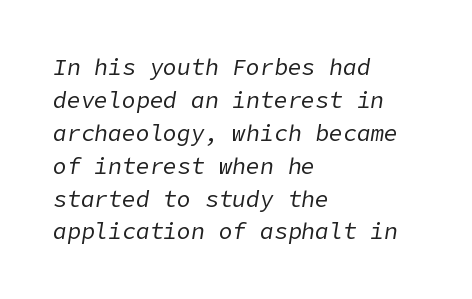
{"italic": "yes", "lean": "right", "slant_degrees": 9, "bold": "no", "underline": "no", "align": "left", "line_spacing": "normal", "line_spacing_ratio": 1.43, "letter_spacing": "normal", "letter_spacing_em": 0.0, "glyph_px": 23}
